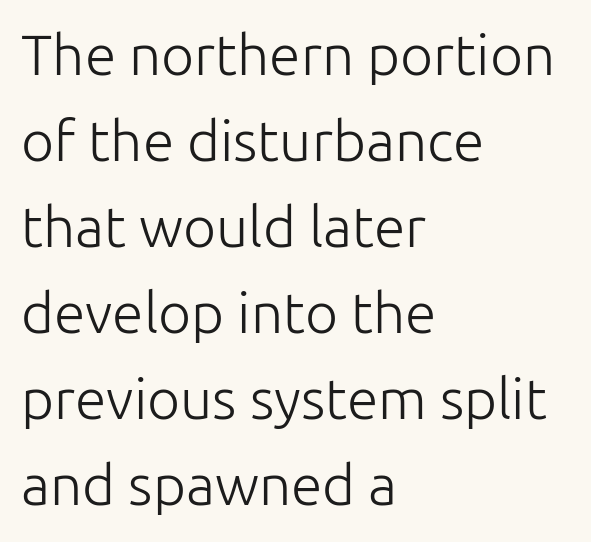
{"serif": "no", "italic": "no", "bold": "no", "weight": "light", "width": "normal", "stroke_contrast": "low", "x_height": "medium", "monospaced": "no", "underline": "no", "align": "left", "line_spacing": "normal", "line_spacing_ratio": 1.51, "letter_spacing": "normal", "letter_spacing_em": 0.0, "glyph_px": 57}
